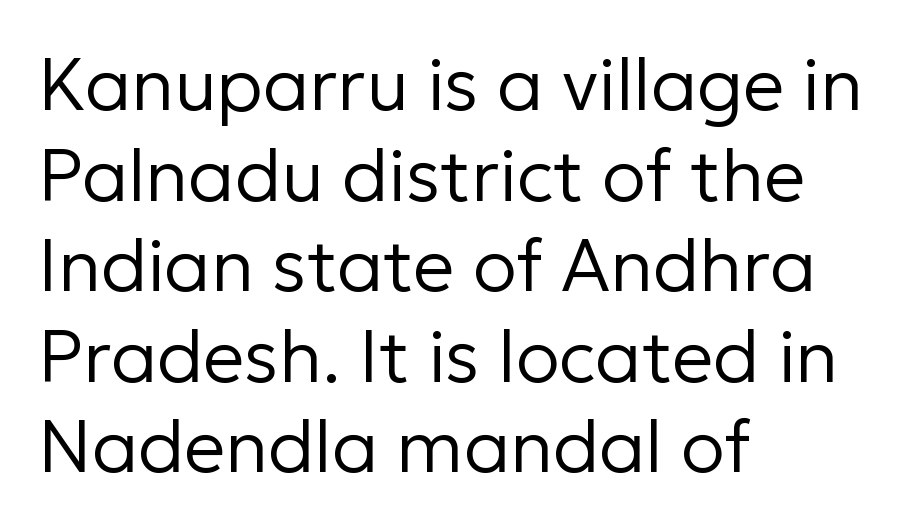
{"serif": "no", "italic": "no", "bold": "no", "weight": "regular", "width": "normal", "stroke_contrast": "low", "x_height": "medium", "monospaced": "no", "underline": "no", "align": "left", "line_spacing_ratio": 1.24, "letter_spacing": "normal", "letter_spacing_em": 0.0, "glyph_px": 73}
